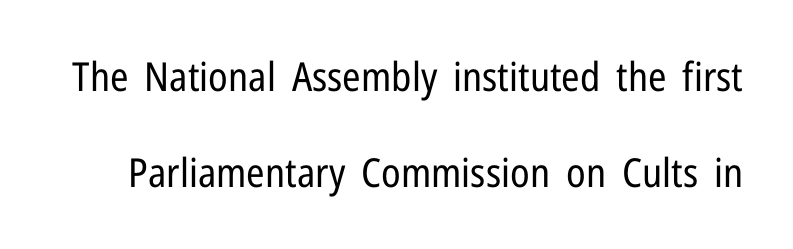
Looks like regular typesetting: each glyph gets only the width it needs. Plain, unruled lines of type. Stroke terminals: plain, sans-serif. Honestly, the rows look like they've been pulled way apart. What stands out about the letter spacing? Nothing — it is the standard amount. The specimen reads as upright at a glance.
